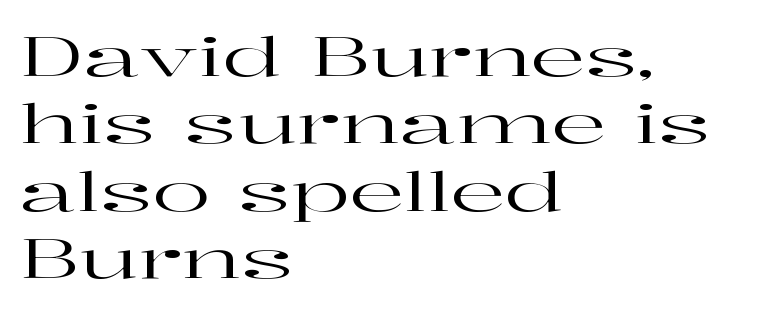
Q: Is the text italic (slanted)? A: No, it is upright.
Q: Is the typeface a serif or a sans-serif typeface? A: Serif.
Q: Is the text underlined? A: No.
Q: How is the paragraph aligned? A: Left-aligned.
Q: Is the spacing between letters normal or unusually wide? A: Normal.
Q: Is the spacing between lines tight, normal or loose? A: Normal.
Q: Width (condensed, normal, or wide)? A: Wide.
Q: Stroke contrast? A: High.
Q: x-height? A: Medium.
Q: Monospaced? A: No.
